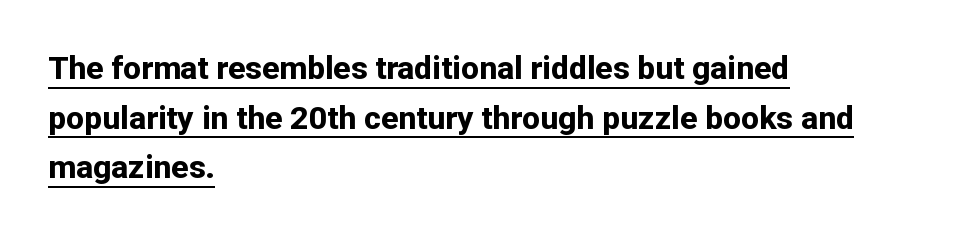
The image shows 32 px bold sans-serif type, upright; set left-aligned, normal line spacing (1.55x), normal letter spacing, underlined; low stroke contrast and a medium x-height.
